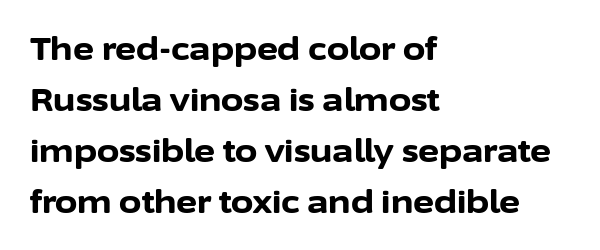
The image shows 32 px bold sans-serif type, upright; set left-aligned, normal line spacing (1.59x), normal letter spacing, not underlined; low stroke contrast and a medium x-height.
